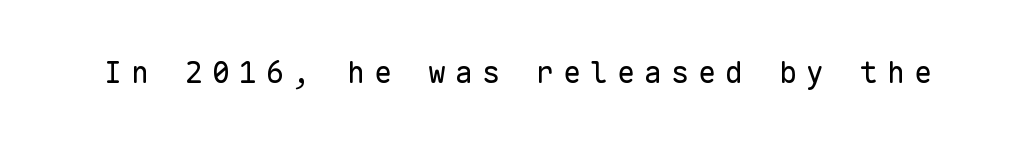
The image shows 30 px regular-weight sans-serif type, upright, monospaced; set unusually wide letter spacing (+0.3 em), not underlined; low stroke contrast and a medium x-height.
